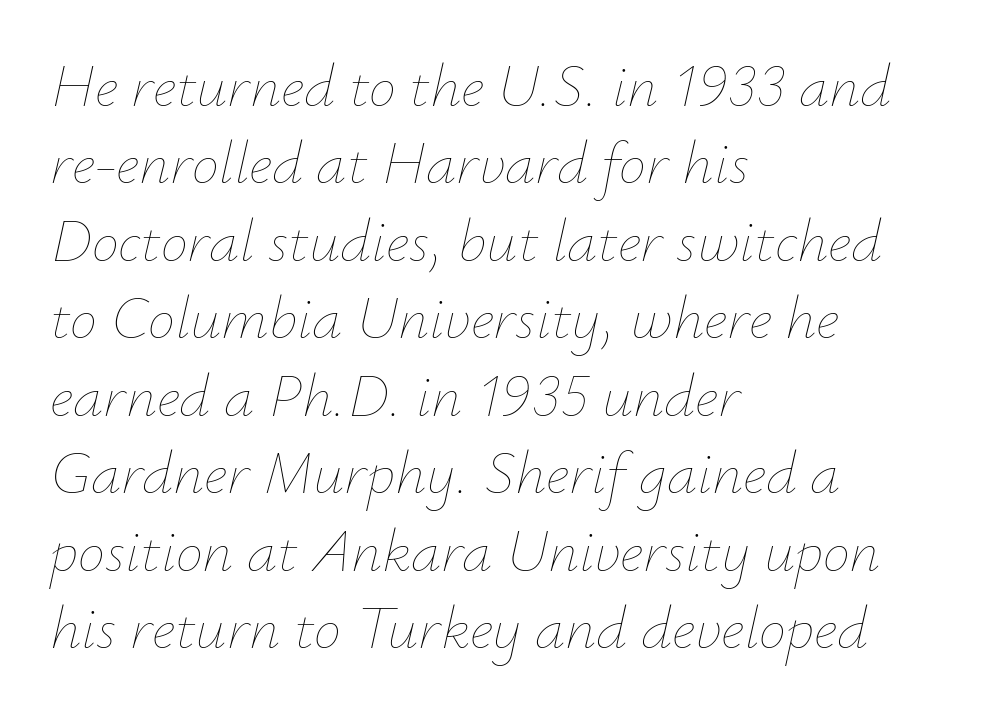
{"italic": "yes", "lean": "right", "slant_degrees": 12, "bold": "no", "weight": "thin", "width": "normal", "stroke_contrast": "low", "x_height": "small", "monospaced": "no", "underline": "no", "align": "left", "line_spacing": "normal", "line_spacing_ratio": 1.27, "letter_spacing": "normal", "letter_spacing_em": 0.0, "glyph_px": 61}
